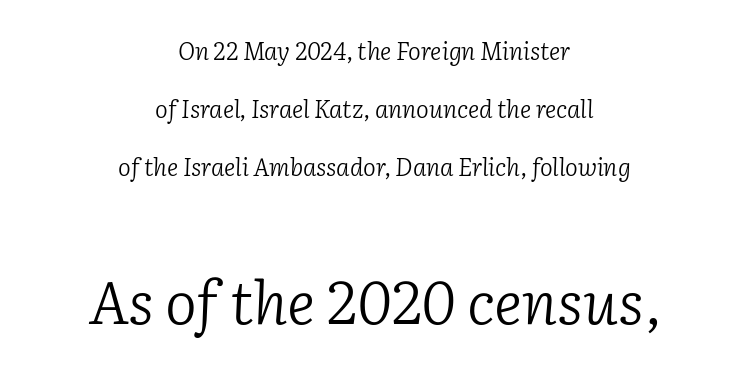
The image shows 60 px light serif type, italic (leaning right); set centered, loose line spacing (2.42x), normal letter spacing, not underlined; the second (bottom) block is 2.5x larger; low stroke contrast and a medium x-height.
